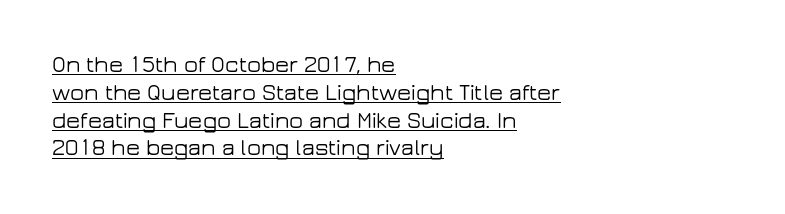
{"italic": "no", "underline": "yes", "align": "left", "line_spacing_ratio": 1.21, "letter_spacing": "normal", "letter_spacing_em": 0.0, "glyph_px": 23}
